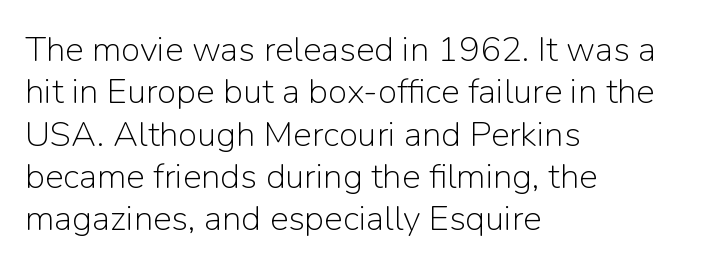
{"serif": "no", "italic": "no", "bold": "no", "weight": "light", "width": "normal", "stroke_contrast": "low", "x_height": "medium", "monospaced": "no", "underline": "no", "align": "left", "line_spacing_ratio": 1.21, "letter_spacing": "normal", "letter_spacing_em": 0.0, "glyph_px": 35}
